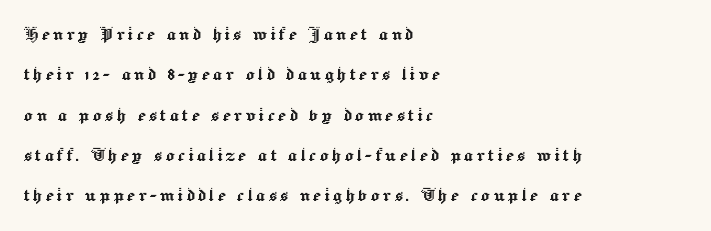
{"italic": "no", "underline": "no", "align": "left", "line_spacing_ratio": 1.83, "glyph_px": 22}
